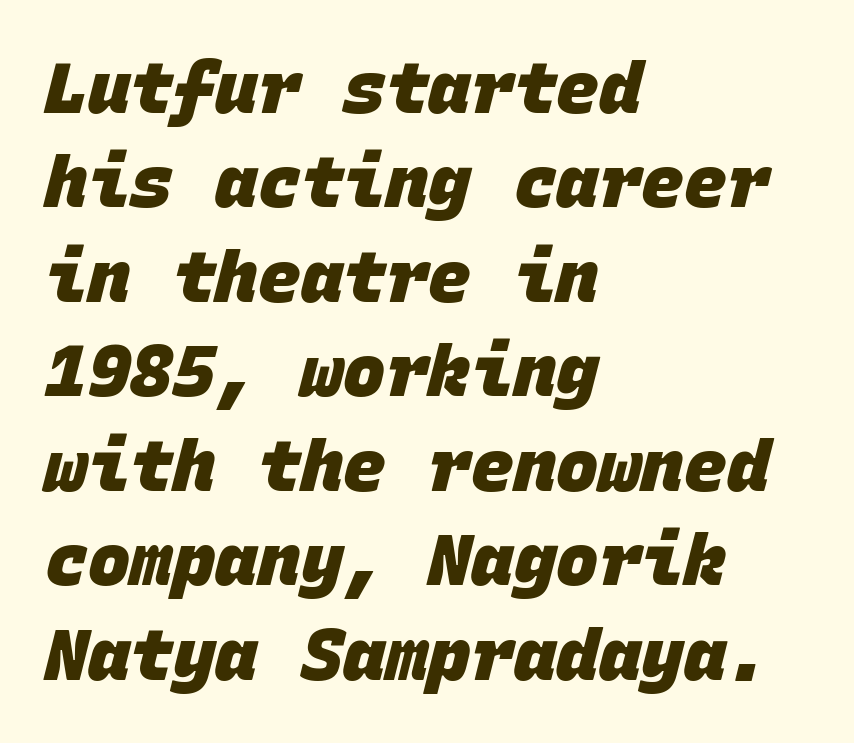
Q: Is the text bold? A: Yes.
Q: Is the typeface a serif or a sans-serif typeface? A: Sans-serif.
Q: Is the text underlined? A: No.
Q: How is the paragraph aligned? A: Left-aligned.
Q: Is the spacing between letters normal or unusually wide? A: Normal.
Q: Is the spacing between lines tight, normal or loose? A: Normal.
Q: Width (condensed, normal, or wide)? A: Normal.
Q: Stroke contrast? A: Low.
Q: x-height? A: Large.
Q: Monospaced? A: Yes.
